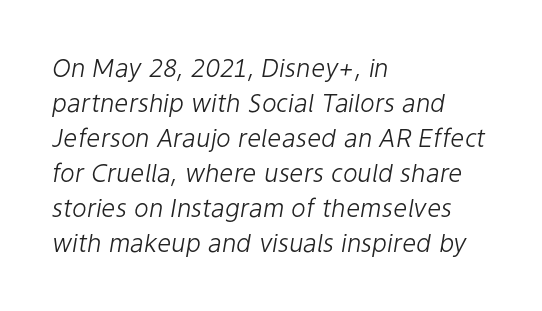
The image shows 25 px text type, italic (leaning right); set left-aligned, normal line spacing (1.4x), normal letter spacing, not underlined.
